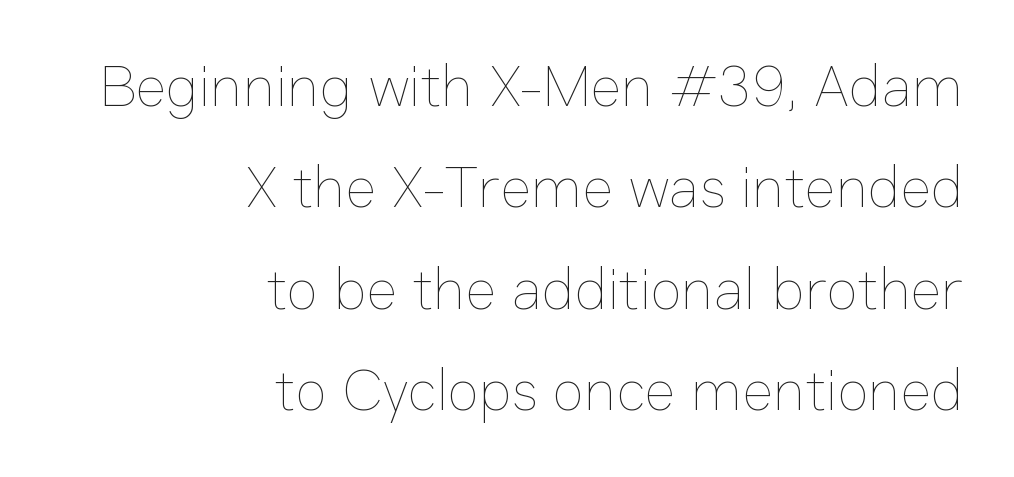
Q: Is the text bold? A: No.
Q: Is the text italic (slanted)? A: No, it is upright.
Q: Is the text underlined? A: No.
Q: How is the paragraph aligned? A: Right-aligned.
Q: Is the spacing between letters normal or unusually wide? A: Normal.
Q: Width (condensed, normal, or wide)? A: Normal.
Q: Stroke contrast? A: Low.
Q: x-height? A: Medium.
Q: Monospaced? A: No.
